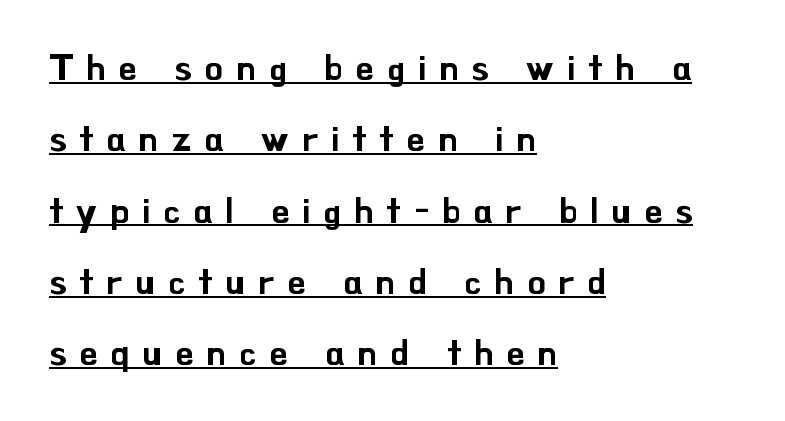
{"serif": "no", "italic": "no", "width": "normal", "stroke_contrast": "low", "x_height": "small", "monospaced": "no", "underline": "yes", "align": "left", "line_spacing": "loose", "line_spacing_ratio": 1.98, "letter_spacing": "wide", "letter_spacing_em": 0.36, "glyph_px": 36}
